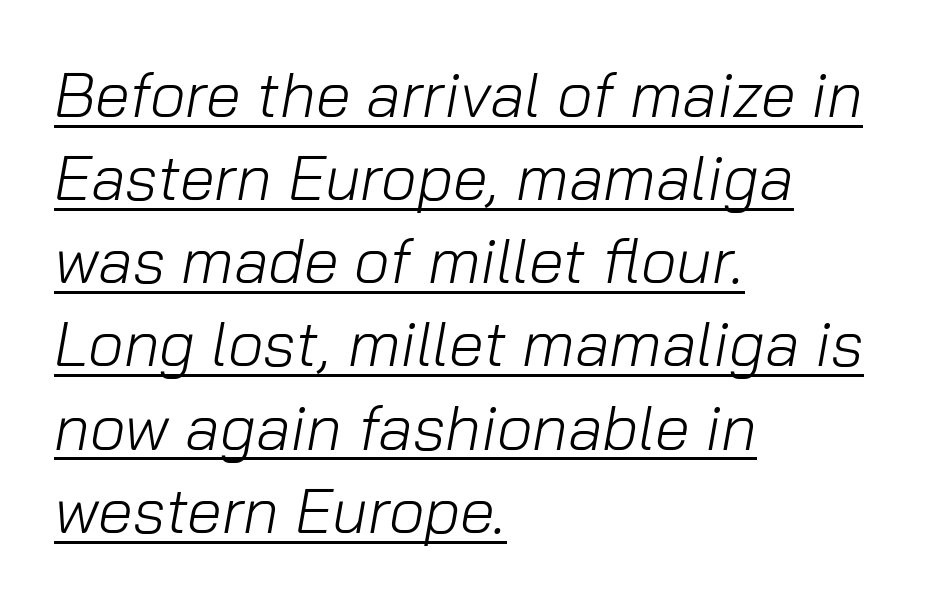
Compared with undecorated copy, this sample adds a rule below the words. Character widths vary here, with narrow letters taking less room than wide ones. Each line starts at the same left margin while the right side varies. Leading matches the norm, producing a regular column.
